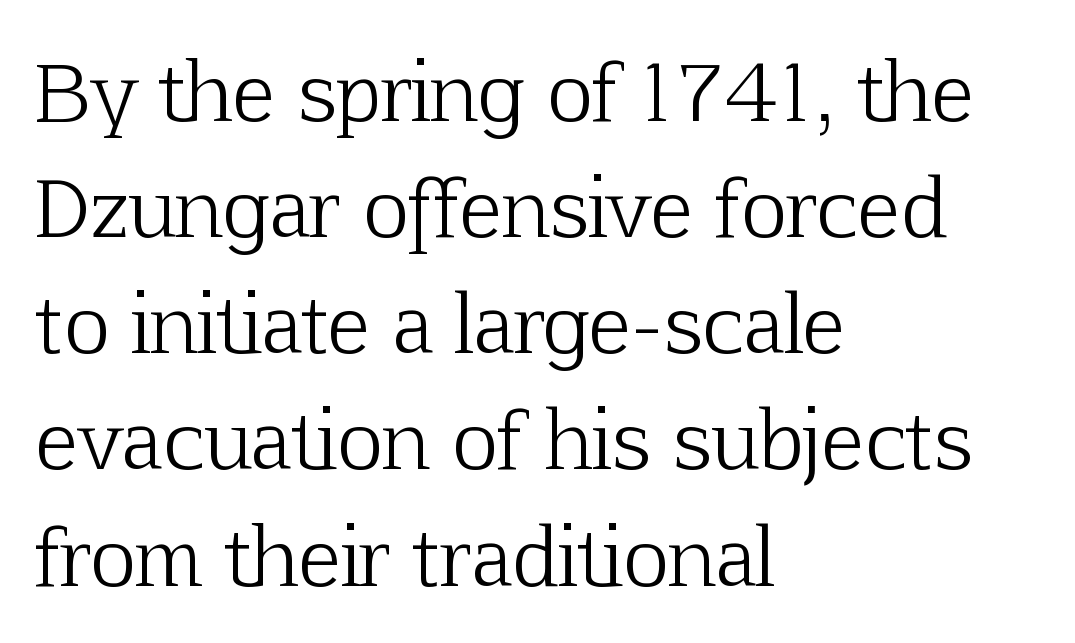
{"serif": "yes", "italic": "no", "bold": "no", "weight": "light", "width": "normal", "stroke_contrast": "low", "x_height": "medium", "monospaced": "no", "underline": "no", "align": "left", "line_spacing": "normal", "line_spacing_ratio": 1.47, "letter_spacing": "normal", "letter_spacing_em": 0.0, "glyph_px": 79}
